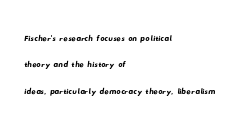
{"underline": "no", "align": "left", "line_spacing": "normal", "line_spacing_ratio": 1.26, "letter_spacing": "normal", "letter_spacing_em": 0.0, "glyph_px": 21}
